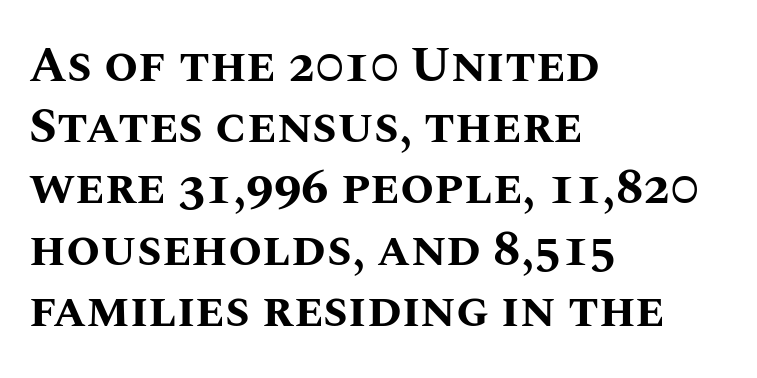
Bold? Absolutely — the strokes are thick and heavy. Characters remain perfectly vertical along every line. Nobody drew a line under any word here. The vertical gap from one line to the next is medium. Alignment: flush left.
